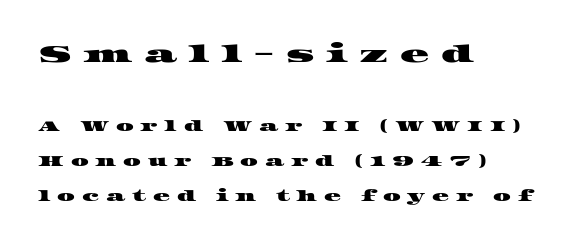
{"underline": "no", "align": "left", "line_spacing": "loose", "line_spacing_ratio": 2.49, "letter_spacing": "wide", "letter_spacing_em": 0.49, "larger_block": "first", "size_ratio": 1.71, "glyph_px": 24}
